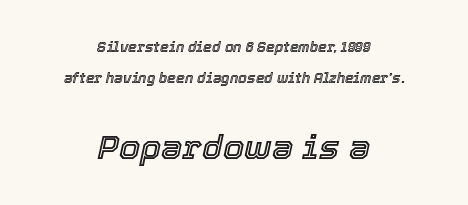
The image shows 34 px text type, italic (leaning right); set centered, loose line spacing (2.2x), normal letter spacing, not underlined; the second (bottom) block is 2.43x larger; a medium x-height.
